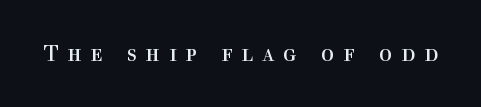
The image shows 22 px text type, upright; set unusually wide letter spacing (+0.4 em), not underlined.
